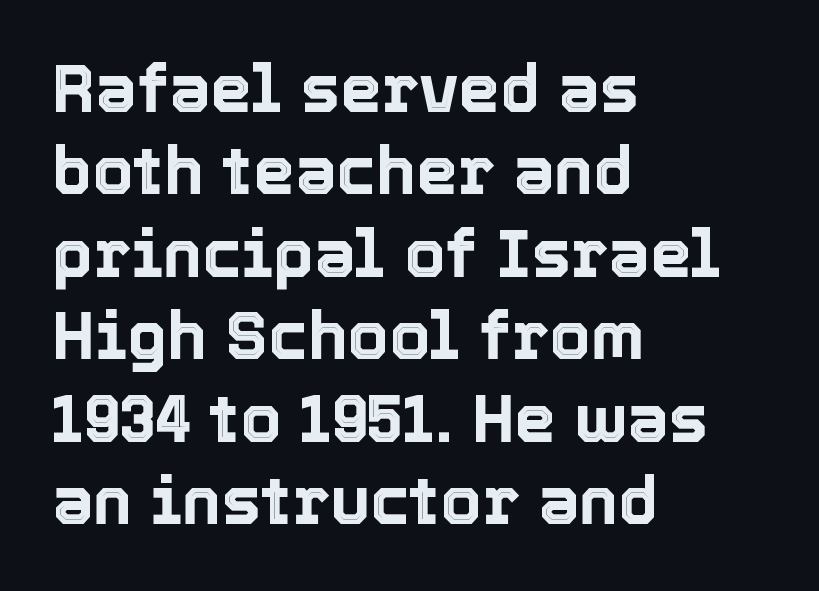
{"italic": "no", "width": "normal", "x_height": "medium", "monospaced": "no", "underline": "no", "align": "left", "line_spacing": "normal", "line_spacing_ratio": 1.25, "letter_spacing": "normal", "letter_spacing_em": 0.0, "glyph_px": 66}
